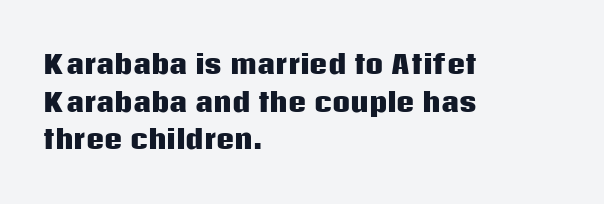
Q: Is the text bold? A: Yes.
Q: Is the text italic (slanted)? A: No, it is upright.
Q: Is the text underlined? A: No.
Q: How is the paragraph aligned? A: Left-aligned.
Q: Is the spacing between letters normal or unusually wide? A: Normal.
Q: Is the spacing between lines tight, normal or loose? A: Normal.
